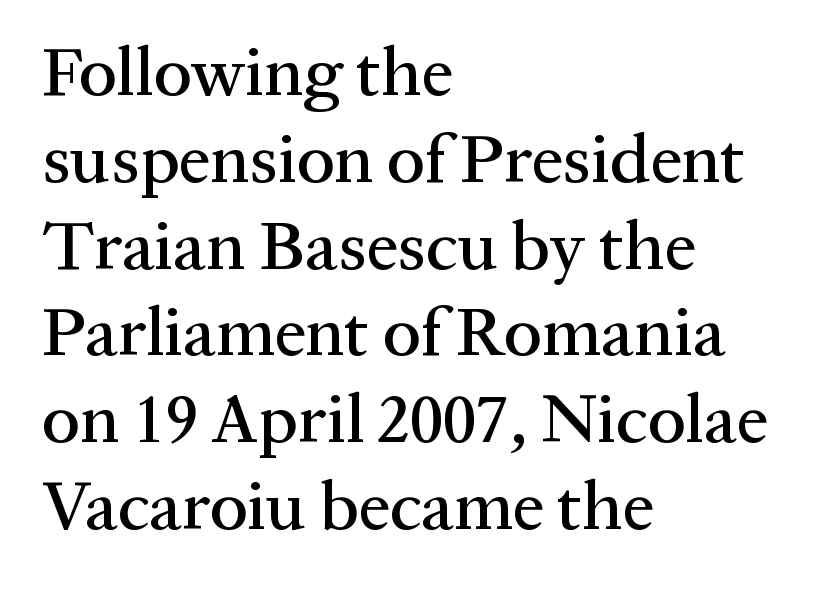
The image shows 70 px serif type, upright; set left-aligned, line spacing 1.24x, normal letter spacing, not underlined; medium stroke contrast and a medium x-height.
